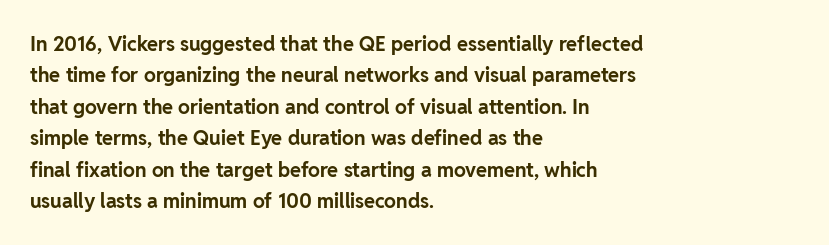
{"italic": "no", "bold": "yes", "underline": "no", "align": "left", "line_spacing": "normal", "line_spacing_ratio": 1.57, "letter_spacing": "normal", "letter_spacing_em": 0.0, "glyph_px": 20}
